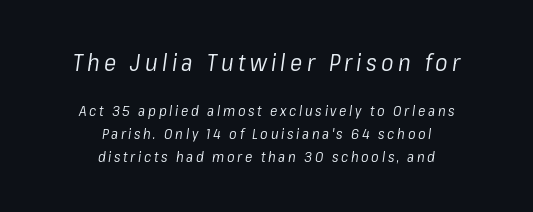
The image shows 23 px text type, italic (leaning right); set centered, normal line spacing (1.61x), not underlined; the first (top) block is 1.64x larger.
